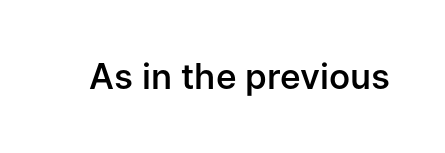
The image shows 35 px semibold sans-serif type, upright; set normal letter spacing, not underlined; low stroke contrast and a medium x-height.
